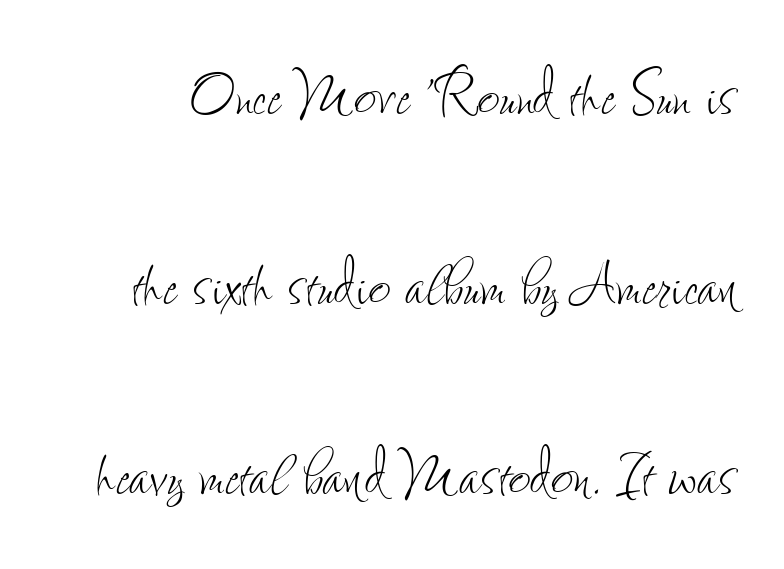
Q: Is the text bold? A: No.
Q: Is the text italic (slanted)? A: Yes.
Q: Is the text underlined? A: No.
Q: Is the spacing between letters normal or unusually wide? A: Normal.
Q: Is the spacing between lines tight, normal or loose? A: Loose.
Q: Width (condensed, normal, or wide)? A: Condensed.
Q: Stroke contrast? A: Low.
Q: x-height? A: Small.
Q: Monospaced? A: No.
